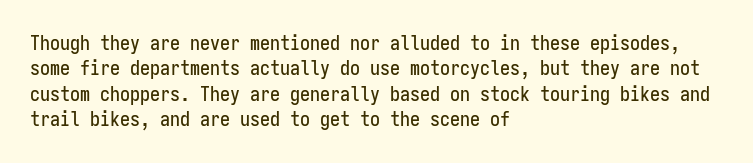
Q: Is the text italic (slanted)? A: No, it is upright.
Q: Is the text underlined? A: No.
Q: How is the paragraph aligned? A: Left-aligned.
Q: Is the spacing between letters normal or unusually wide? A: Normal.
Q: Is the spacing between lines tight, normal or loose? A: Normal.
